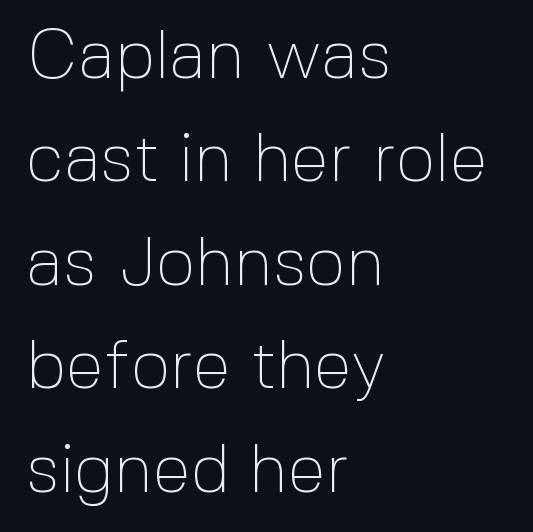
The type is set solid horizontally, with unmodified tracking. Line beginnings align vertically; line endings do not. Vertical strokes here are truly vertical. Heft: none added — not bold.
